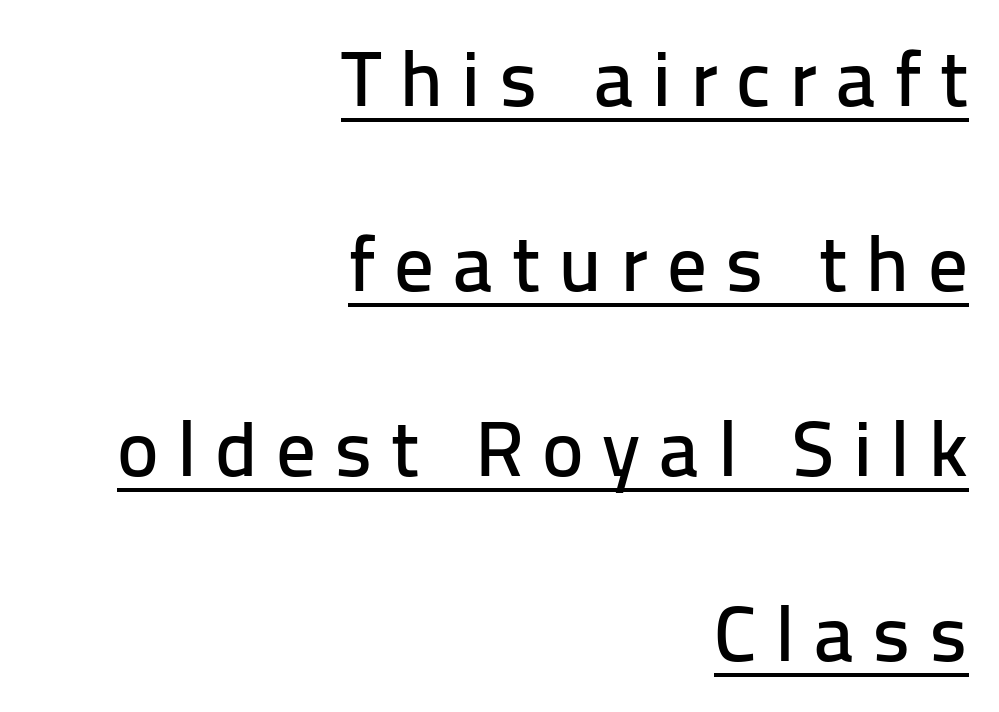
Q: Is the text italic (slanted)? A: No, it is upright.
Q: Is the typeface a serif or a sans-serif typeface? A: Sans-serif.
Q: Is the text underlined? A: Yes.
Q: How is the paragraph aligned? A: Right-aligned.
Q: Is the spacing between letters normal or unusually wide? A: Unusually wide.
Q: Is the spacing between lines tight, normal or loose? A: Loose.
Q: Width (condensed, normal, or wide)? A: Normal.
Q: Stroke contrast? A: Low.
Q: x-height? A: Medium.
Q: Monospaced? A: No.
